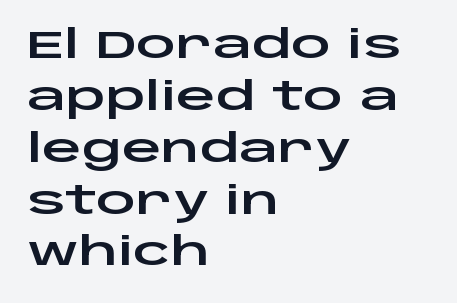
Q: Is the text italic (slanted)? A: No, it is upright.
Q: Is the typeface a serif or a sans-serif typeface? A: Sans-serif.
Q: Is the text underlined? A: No.
Q: How is the paragraph aligned? A: Left-aligned.
Q: Is the spacing between letters normal or unusually wide? A: Normal.
Q: Is the spacing between lines tight, normal or loose? A: Normal.
Q: Width (condensed, normal, or wide)? A: Wide.
Q: Stroke contrast? A: Low.
Q: x-height? A: Large.
Q: Monospaced? A: No.
